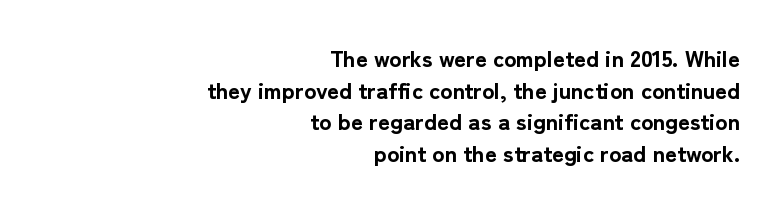
Q: Is the text bold? A: Yes.
Q: Is the text italic (slanted)? A: No, it is upright.
Q: Is the text underlined? A: No.
Q: How is the paragraph aligned? A: Right-aligned.
Q: Is the spacing between letters normal or unusually wide? A: Normal.
Q: Is the spacing between lines tight, normal or loose? A: Normal.
